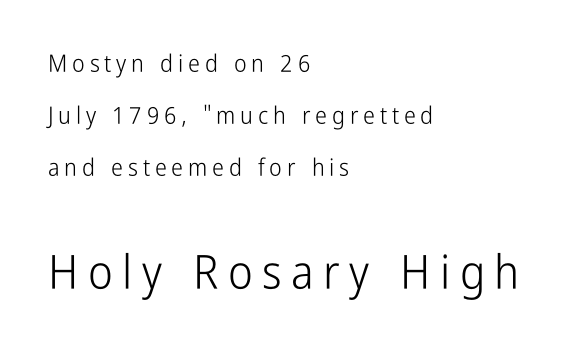
Q: Is the text bold? A: No.
Q: Is the text italic (slanted)? A: No, it is upright.
Q: Is the typeface a serif or a sans-serif typeface? A: Sans-serif.
Q: Is the text underlined? A: No.
Q: How is the paragraph aligned? A: Left-aligned.
Q: Is the spacing between letters normal or unusually wide? A: Unusually wide.
Q: Is the spacing between lines tight, normal or loose? A: Loose.
Q: Which block of text is set in a larger size, the first (top) or the second (bottom)? A: The second (bottom) one.
Q: Width (condensed, normal, or wide)? A: Condensed.
Q: Stroke contrast? A: Low.
Q: x-height? A: Medium.
Q: Monospaced? A: No.
